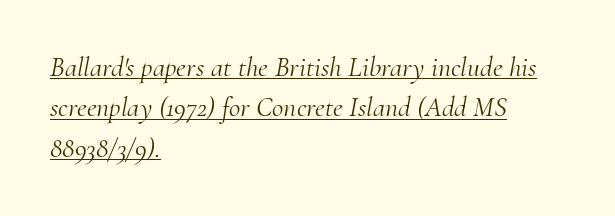
Tall strokes in this sample are angled rather than plumb. Note the varied advance widths — an 'i' is clearly narrower than an 'm'. Horizontally, the lines are justified to the leading edge only. The letters carry serifs — small finishing strokes at the ends of their stems. Vertically, the passage feels balanced, rows spaced as you'd expect. These lines keep a tight, regular rhythm from letter to letter.
